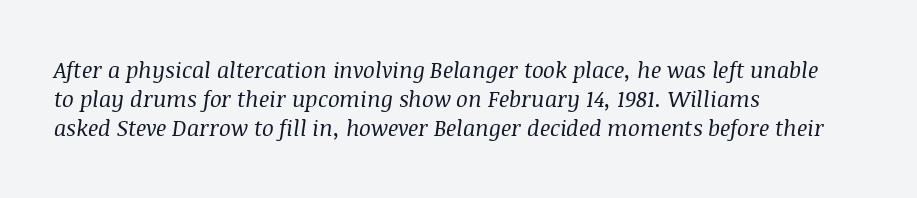
The image shows 22 px text type, italic (leaning right); set left-aligned, normal line spacing (1.32x), normal letter spacing, not underlined.
